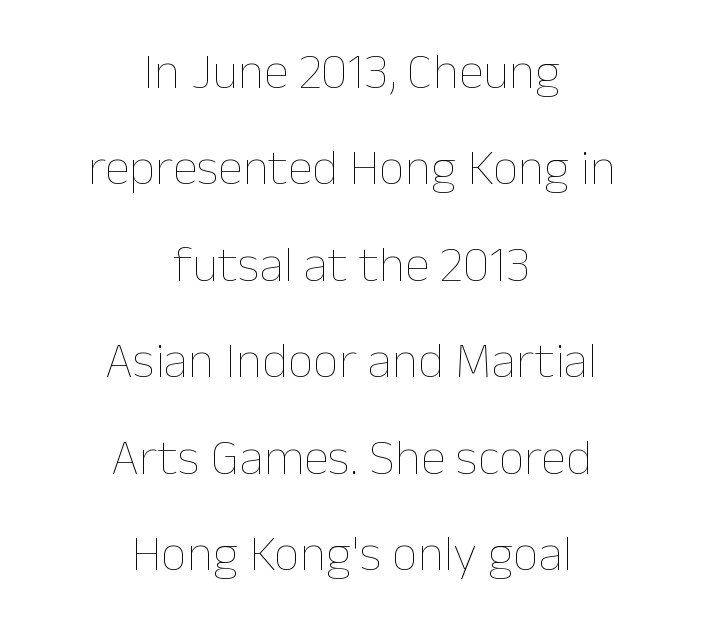
The image shows 51 px thin type, upright; set centered, line spacing 1.89x, normal letter spacing, not underlined; low stroke contrast and a medium x-height.
